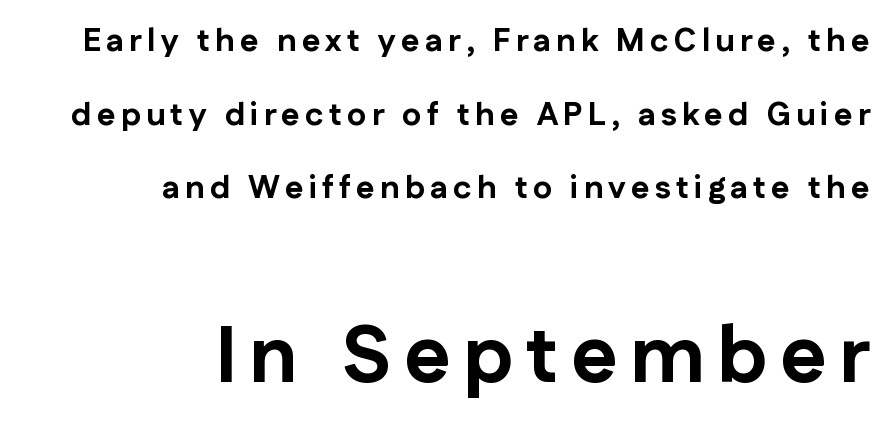
Q: Is the text bold? A: Yes.
Q: Is the text italic (slanted)? A: No, it is upright.
Q: Is the typeface a serif or a sans-serif typeface? A: Sans-serif.
Q: Is the text underlined? A: No.
Q: How is the paragraph aligned? A: Right-aligned.
Q: Is the spacing between lines tight, normal or loose? A: Loose.
Q: Which block of text is set in a larger size, the first (top) or the second (bottom)? A: The second (bottom) one.
Q: Width (condensed, normal, or wide)? A: Normal.
Q: Stroke contrast? A: Low.
Q: x-height? A: Medium.
Q: Monospaced? A: No.
